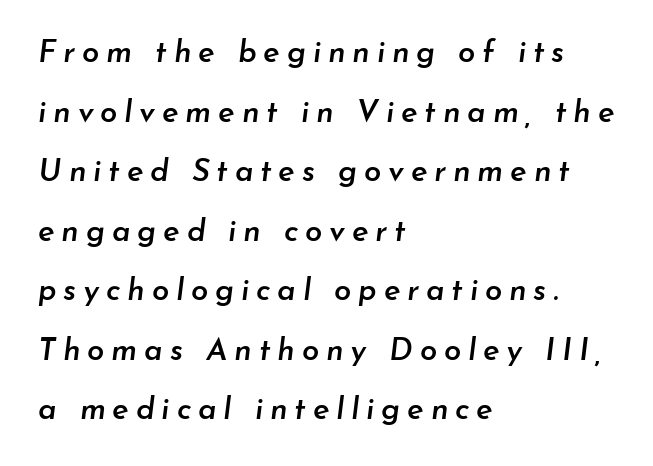
Rule under the text: the space is simply empty. These lines have a slow, spaced-out rhythm from letter to letter. It's the slanting kind of type. The face used here is a semibold: visibly heavier than regular, lighter than bold. Each new line begins a long way beneath the previous one.
